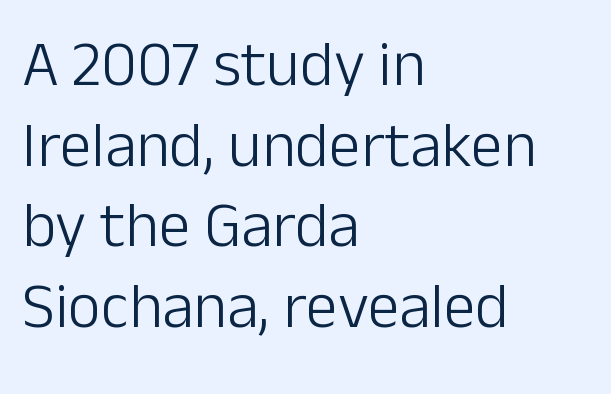
{"serif": "no", "italic": "no", "bold": "no", "weight": "light", "width": "normal", "stroke_contrast": "low", "x_height": "medium", "monospaced": "no", "underline": "no", "align": "left", "line_spacing": "normal", "line_spacing_ratio": 1.26, "letter_spacing": "normal", "letter_spacing_em": 0.0, "glyph_px": 64}
